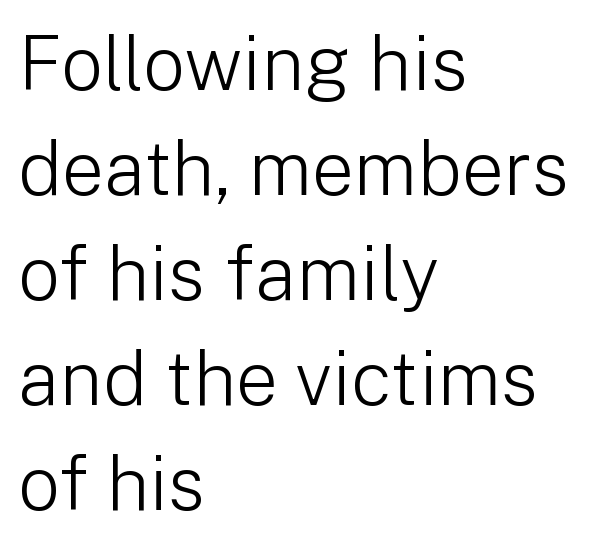
Q: Is the text bold? A: No.
Q: Is the text italic (slanted)? A: No, it is upright.
Q: Is the typeface a serif or a sans-serif typeface? A: Sans-serif.
Q: Is the text underlined? A: No.
Q: How is the paragraph aligned? A: Left-aligned.
Q: Is the spacing between letters normal or unusually wide? A: Normal.
Q: Is the spacing between lines tight, normal or loose? A: Normal.
Q: Width (condensed, normal, or wide)? A: Normal.
Q: Stroke contrast? A: Low.
Q: x-height? A: Medium.
Q: Monospaced? A: No.
